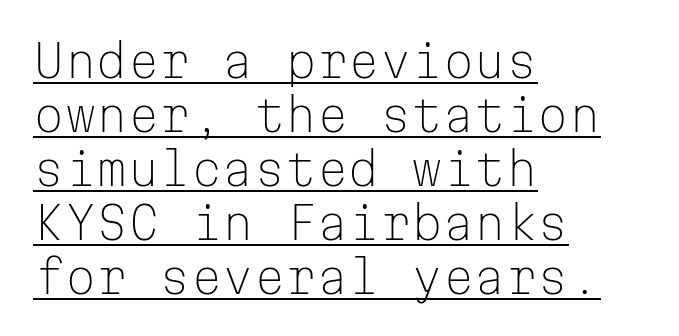
Every word sits above its own underline. Notice how the passage keeps a crisp vertical edge on the left only. Is this a fixed-width face? Yes — each glyph sits in an identical cell. This rendering leaves character spacing at its baseline value. Italic: no, the glyphs are upright roman. Stem width sits at or under what a default text font uses.
